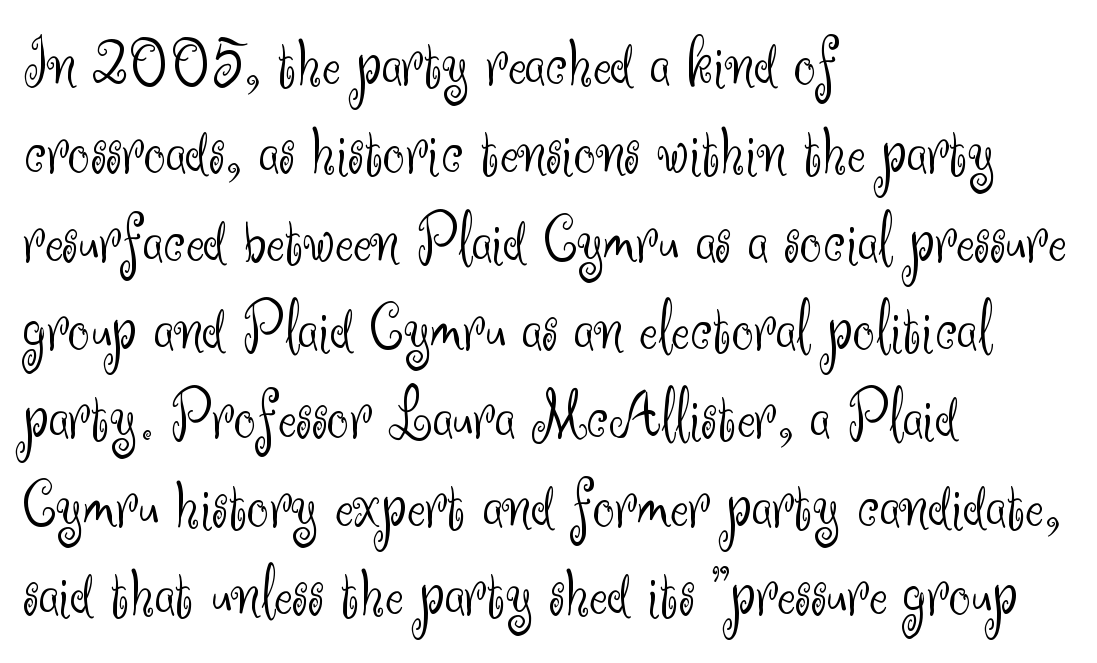
{"serif": "no", "italic": "no", "bold": "no", "weight": "light", "width": "normal", "stroke_contrast": "medium", "x_height": "small", "monospaced": "no", "underline": "no", "align": "left", "line_spacing": "normal", "line_spacing_ratio": 1.28, "letter_spacing": "normal", "letter_spacing_em": 0.0, "glyph_px": 69}
